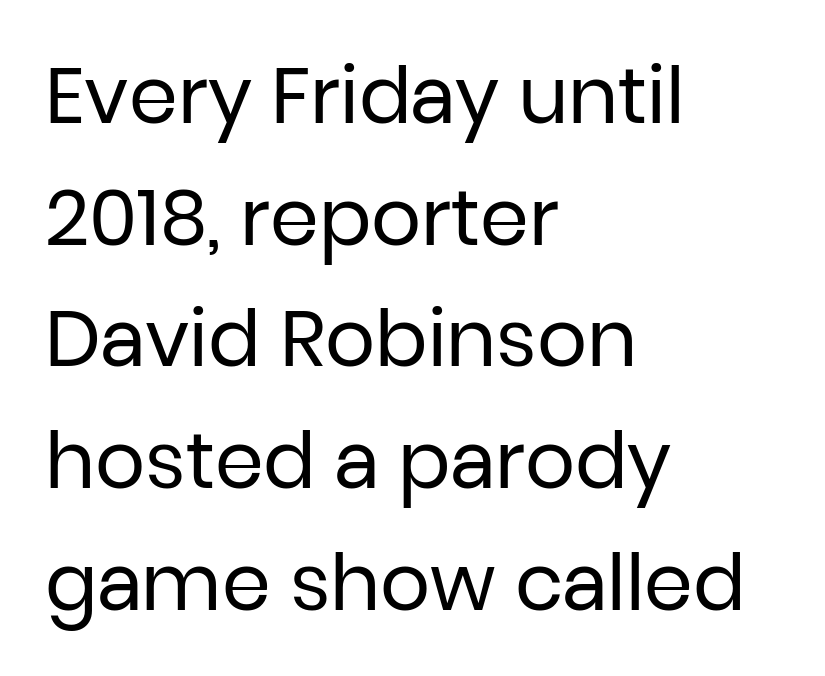
{"serif": "no", "italic": "no", "bold": "no", "weight": "regular", "width": "normal", "stroke_contrast": "low", "x_height": "medium", "monospaced": "no", "underline": "no", "align": "left", "line_spacing": "normal", "line_spacing_ratio": 1.56, "letter_spacing": "normal", "letter_spacing_em": 0.0, "glyph_px": 78}
